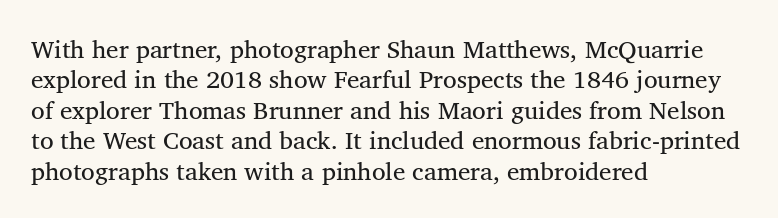
The image shows 25 px text type, upright; set left-aligned, line spacing 1.22x, normal letter spacing, not underlined.
